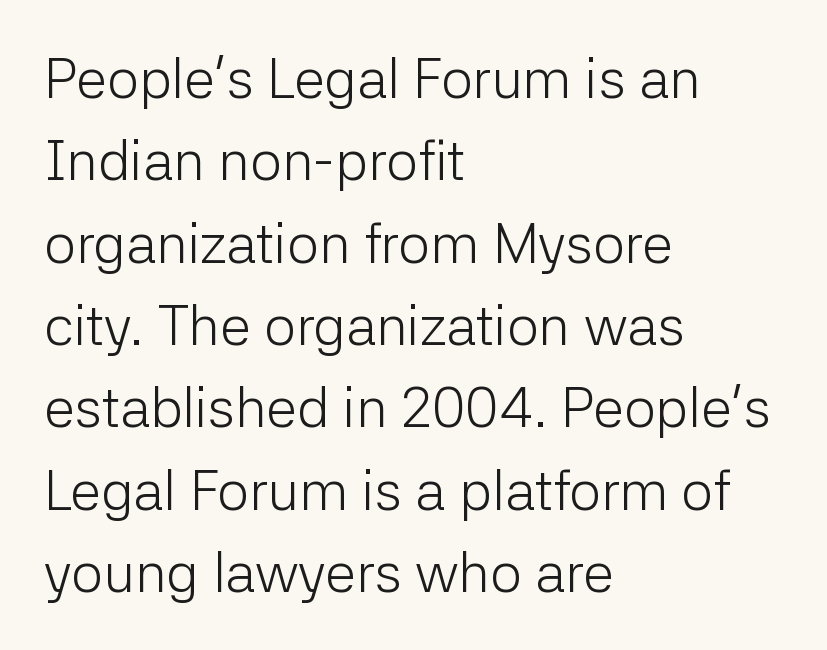
{"serif": "no", "italic": "no", "bold": "no", "weight": "light", "width": "normal", "stroke_contrast": "low", "x_height": "medium", "monospaced": "no", "underline": "no", "align": "left", "line_spacing": "normal", "line_spacing_ratio": 1.47, "letter_spacing": "normal", "letter_spacing_em": 0.0, "glyph_px": 56}
